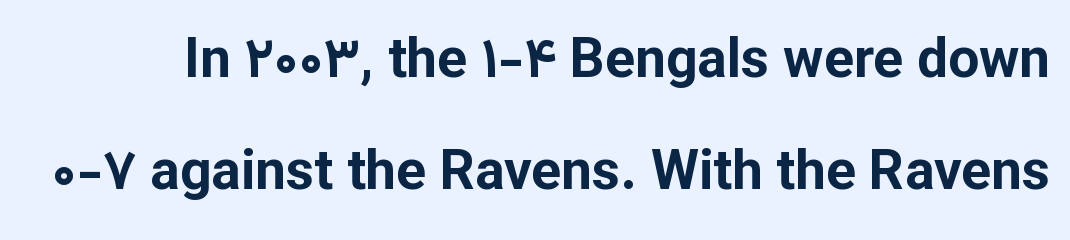
{"serif": "no", "italic": "no", "bold": "yes", "weight": "bold", "width": "normal", "stroke_contrast": "low", "x_height": "medium", "monospaced": "no", "underline": "no", "line_spacing": "loose", "line_spacing_ratio": 2.04, "letter_spacing": "normal", "letter_spacing_em": 0.0, "glyph_px": 55}
